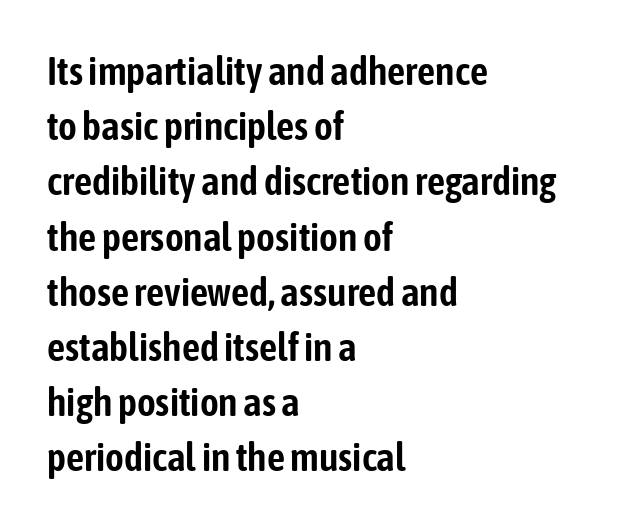
Q: Is the text italic (slanted)? A: No, it is upright.
Q: Is the typeface a serif or a sans-serif typeface? A: Sans-serif.
Q: Is the text underlined? A: No.
Q: How is the paragraph aligned? A: Left-aligned.
Q: Is the spacing between letters normal or unusually wide? A: Normal.
Q: Is the spacing between lines tight, normal or loose? A: Normal.
Q: Width (condensed, normal, or wide)? A: Condensed.
Q: Stroke contrast? A: Low.
Q: x-height? A: Medium.
Q: Monospaced? A: No.
